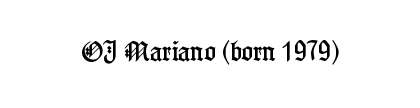
Q: Is the text italic (slanted)? A: No, it is upright.
Q: Is the text underlined? A: No.
Q: Is the spacing between letters normal or unusually wide? A: Normal.
